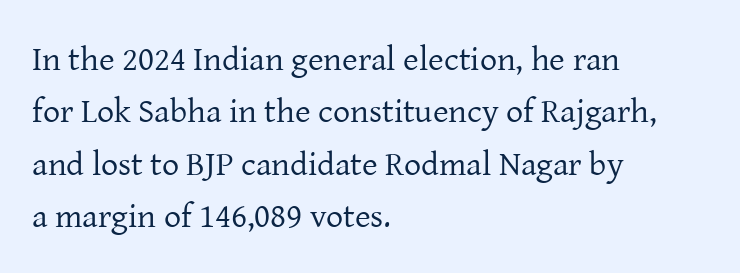
{"serif": "yes", "italic": "no", "bold": "no", "weight": "regular", "width": "normal", "stroke_contrast": "low", "x_height": "medium", "monospaced": "no", "underline": "no", "align": "left", "line_spacing": "normal", "line_spacing_ratio": 1.54, "letter_spacing": "normal", "letter_spacing_em": 0.0, "glyph_px": 34}
